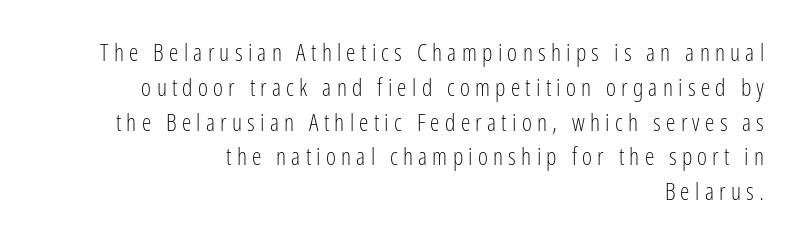
The image shows 24 px text type, upright; set right-aligned, normal line spacing (1.45x), unusually wide letter spacing (+0.22 em), not underlined.
